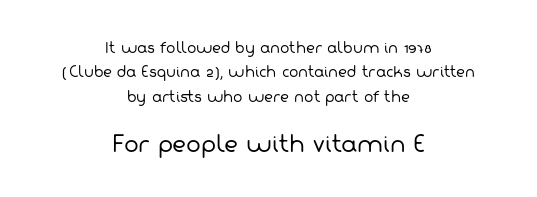
{"bold": "no", "underline": "no", "align": "center", "line_spacing_ratio": 1.75, "letter_spacing": "normal", "letter_spacing_em": 0.0, "larger_block": "second", "size_ratio": 1.57, "glyph_px": 22}
